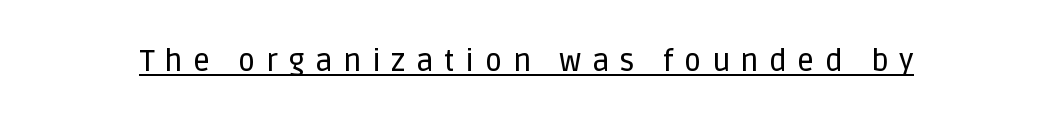
{"serif": "no", "italic": "no", "width": "normal", "stroke_contrast": "low", "x_height": "large", "monospaced": "no", "underline": "yes", "letter_spacing": "wide", "letter_spacing_em": 0.35, "glyph_px": 30}
